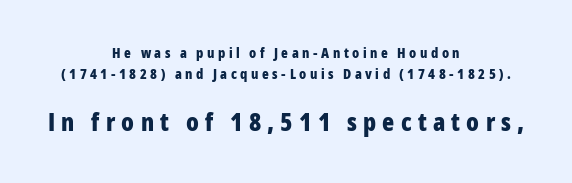
These lines were composed using upright roman letters. Normally led — the rows are evenly, conventionally spaced. A clean baseline with only descenders dipping below it. The letterforms stand isolated, each surrounded by extra space. Neither beginnings nor endings align; midpoints do.
